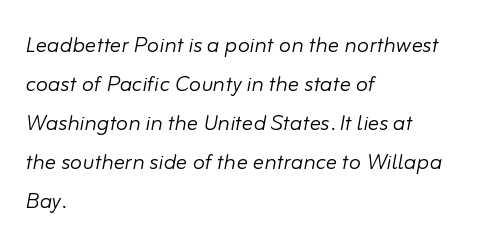
Each word holds together tightly as a unit, with standard inter-letter gaps. The face used here has a pronounced slope to its letters. The paragraph has a hard left edge and a soft right edge. The letters look calm and open, with moderate or lighter stems. Regular leading. Letters rest on an invisible, unmarked baseline.
